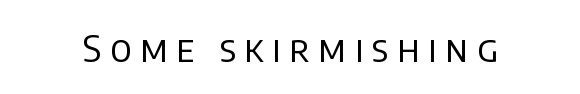
{"serif": "no", "italic": "no", "bold": "no", "weight": "regular", "width": "normal", "stroke_contrast": "low", "x_height": "large", "monospaced": "no", "underline": "no", "letter_spacing": "wide", "letter_spacing_em": 0.23, "glyph_px": 37}
